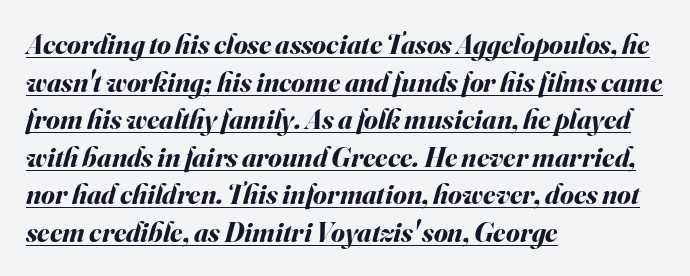
The image shows 28 px bold type, italic (leaning right); set left-aligned, normal line spacing (1.34x), normal letter spacing, underlined; medium stroke contrast and a small x-height.
